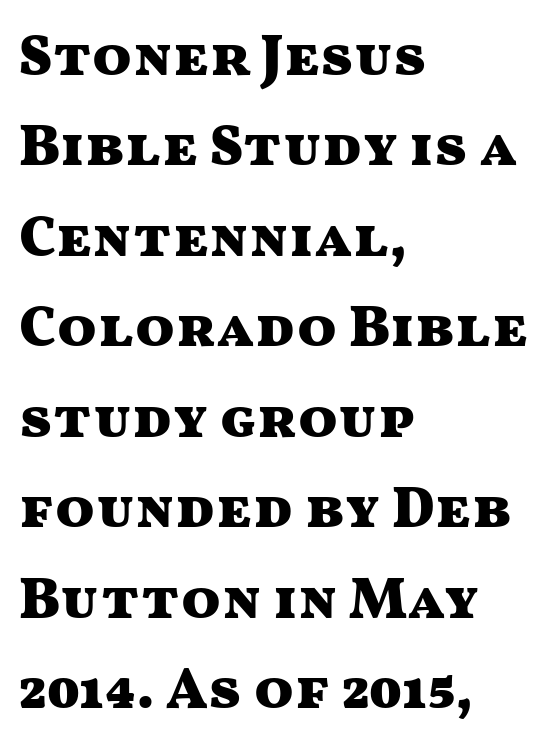
Q: Is the text bold? A: Yes.
Q: Is the text italic (slanted)? A: No, it is upright.
Q: Is the typeface a serif or a sans-serif typeface? A: Sans-serif.
Q: Is the text underlined? A: No.
Q: How is the paragraph aligned? A: Left-aligned.
Q: Is the spacing between letters normal or unusually wide? A: Normal.
Q: Is the spacing between lines tight, normal or loose? A: Normal.
Q: Width (condensed, normal, or wide)? A: Wide.
Q: Stroke contrast? A: Medium.
Q: x-height? A: Medium.
Q: Monospaced? A: No.
